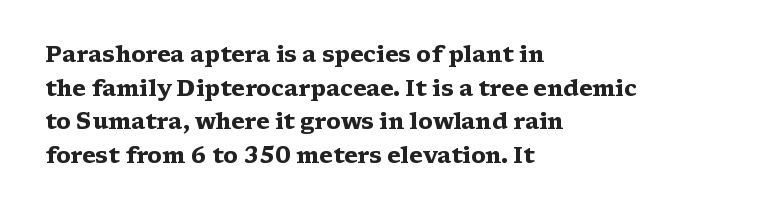
Q: Is the text bold? A: Yes.
Q: Is the text italic (slanted)? A: No, it is upright.
Q: Is the text underlined? A: No.
Q: How is the paragraph aligned? A: Left-aligned.
Q: Is the spacing between letters normal or unusually wide? A: Normal.
Q: Is the spacing between lines tight, normal or loose? A: Normal.
